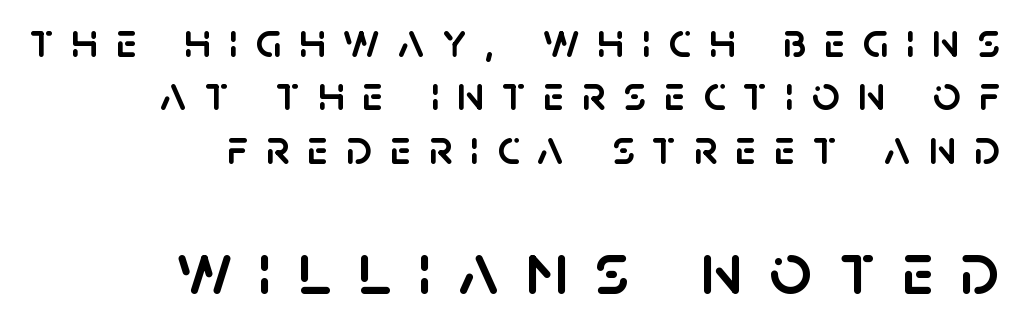
The image shows 74 px sans-serif type, upright; set right-aligned, tight line spacing (1.09x), unusually wide letter spacing (+0.36 em), not underlined; the second (bottom) block is 1.51x larger; low stroke contrast and a large x-height.
